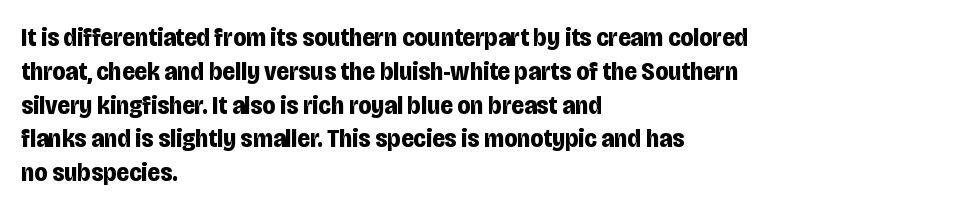
Q: Is the text bold? A: Yes.
Q: Is the text italic (slanted)? A: No, it is upright.
Q: Is the text underlined? A: No.
Q: How is the paragraph aligned? A: Left-aligned.
Q: Is the spacing between letters normal or unusually wide? A: Normal.
Q: Is the spacing between lines tight, normal or loose? A: Normal.
